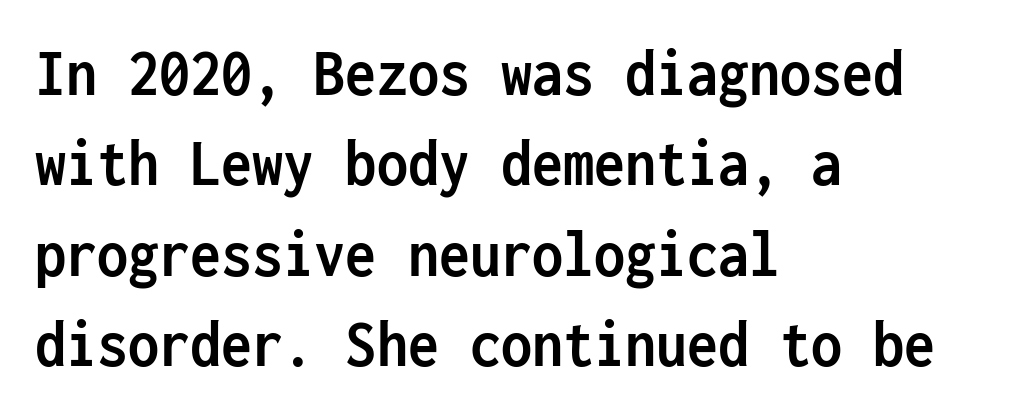
Just letters on the line, the space beneath them empty. Is the letter spacing exaggerated? No — it looks like the ordinary default. Honestly, the row spacing looks completely unremarkable. Plenty of ink on the page — the face is bold.
